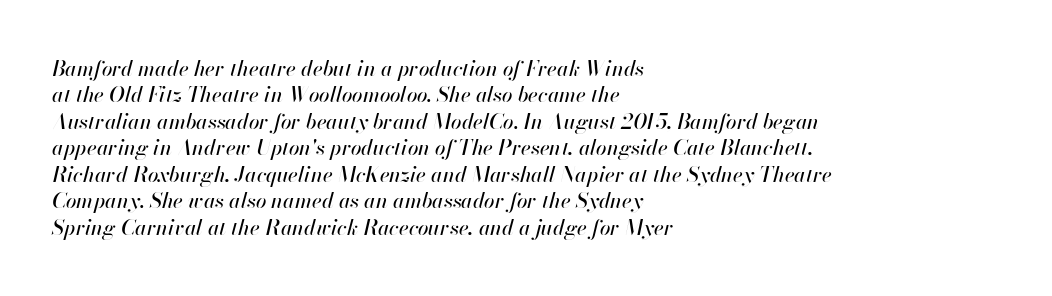
{"italic": "yes", "lean": "right", "slant_degrees": 13, "underline": "no", "align": "left", "line_spacing": "normal", "line_spacing_ratio": 1.26, "letter_spacing": "normal", "letter_spacing_em": 0.0, "glyph_px": 21}
